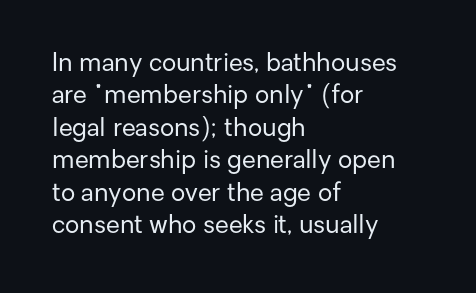
The image shows 25 px text type, upright; set left-aligned, normal line spacing (1.3x), normal letter spacing, not underlined.
